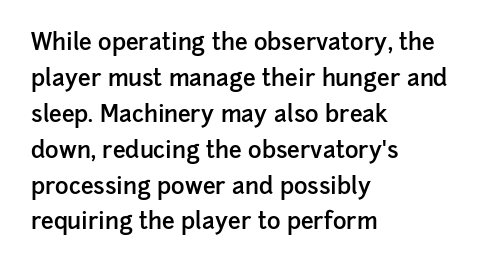
Visually the block forms a straight wall on the left and a jagged coastline on the right. Bold? Not quite — semibold, heavier than regular but stopping short. Horizontal bands of white between lines are of average thickness. Inter-character spacing is left at the font's built-in metrics.
